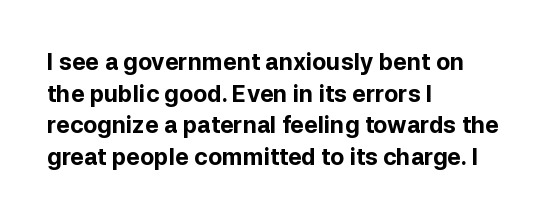
One glance says typical: line gaps are just what's usual. The letters stand upright; this is a roman face. These lines stack with their left ends in a neat column. Bold? Absolutely — the strokes are thick and heavy.
